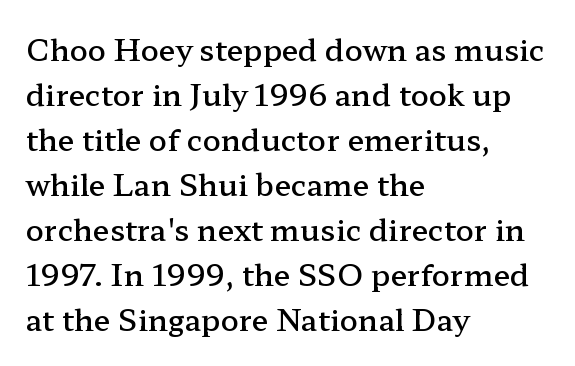
{"serif": "yes", "italic": "no", "bold": "semi", "weight": "semibold", "width": "wide", "stroke_contrast": "low", "x_height": "medium", "monospaced": "no", "underline": "no", "align": "left", "line_spacing": "normal", "line_spacing_ratio": 1.5, "letter_spacing": "normal", "letter_spacing_em": 0.0, "glyph_px": 30}
